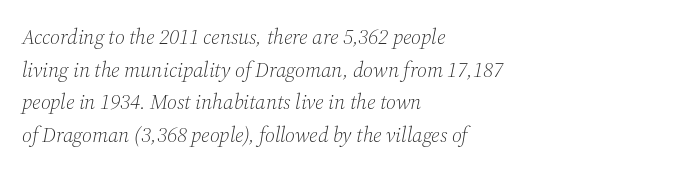
{"italic": "yes", "lean": "right", "slant_degrees": 12, "bold": "no", "underline": "no", "align": "left", "line_spacing": "normal", "line_spacing_ratio": 1.55, "letter_spacing": "normal", "letter_spacing_em": 0.0, "glyph_px": 21}
